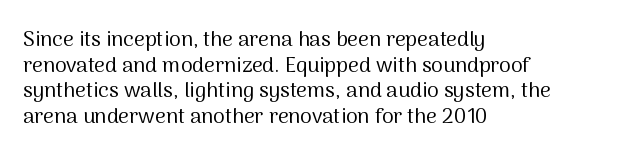
Q: Is the text bold? A: No.
Q: Is the text italic (slanted)? A: No, it is upright.
Q: Is the text underlined? A: No.
Q: How is the paragraph aligned? A: Left-aligned.
Q: Is the spacing between letters normal or unusually wide? A: Normal.
